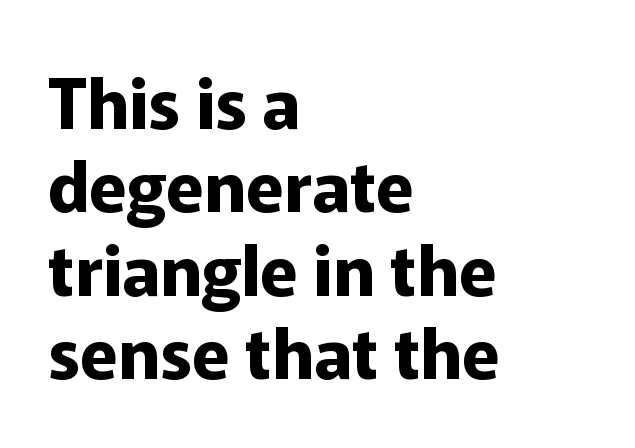
Q: Is the text bold? A: Yes.
Q: Is the text italic (slanted)? A: No, it is upright.
Q: Is the typeface a serif or a sans-serif typeface? A: Sans-serif.
Q: Is the text underlined? A: No.
Q: How is the paragraph aligned? A: Left-aligned.
Q: Is the spacing between letters normal or unusually wide? A: Normal.
Q: Width (condensed, normal, or wide)? A: Normal.
Q: Stroke contrast? A: Low.
Q: x-height? A: Medium.
Q: Monospaced? A: No.
